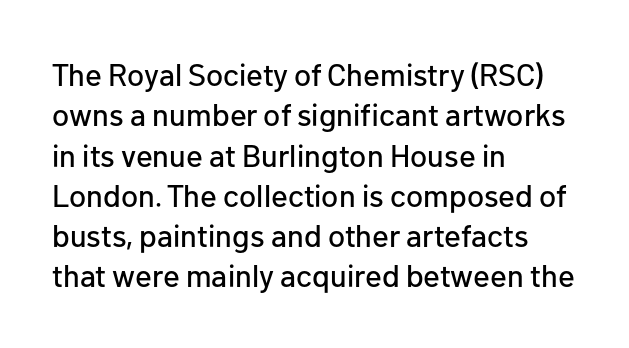
The image shows 31 px sans-serif type, upright; set left-aligned, normal line spacing (1.3x), normal letter spacing, not underlined; low stroke contrast and a medium x-height.
